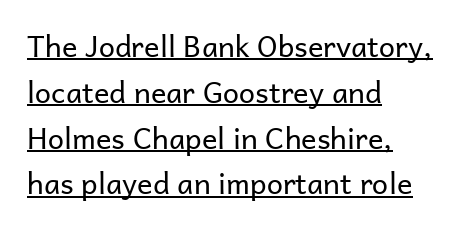
Q: Is the text bold? A: No.
Q: Is the text italic (slanted)? A: No, it is upright.
Q: Is the typeface a serif or a sans-serif typeface? A: Sans-serif.
Q: Is the text underlined? A: Yes.
Q: How is the paragraph aligned? A: Left-aligned.
Q: Is the spacing between letters normal or unusually wide? A: Normal.
Q: Is the spacing between lines tight, normal or loose? A: Normal.
Q: Width (condensed, normal, or wide)? A: Normal.
Q: Stroke contrast? A: Low.
Q: x-height? A: Medium.
Q: Monospaced? A: No.
